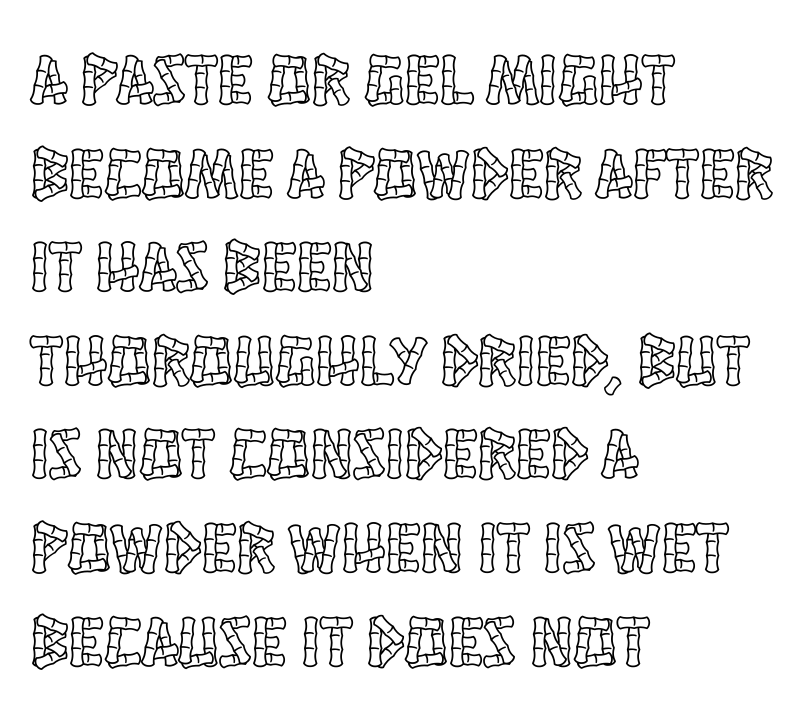
{"italic": "no", "width": "condensed", "x_height": "large", "monospaced": "no", "underline": "no", "align": "left", "line_spacing": "normal", "line_spacing_ratio": 1.3, "letter_spacing": "normal", "letter_spacing_em": 0.0, "glyph_px": 72}
